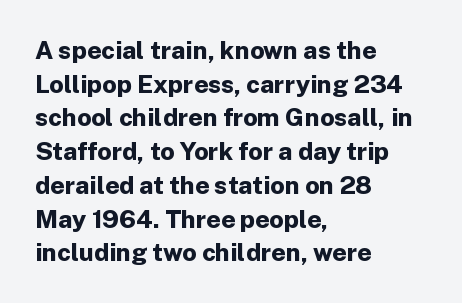
Q: Is the text bold? A: Yes.
Q: Is the text italic (slanted)? A: No, it is upright.
Q: Is the text underlined? A: No.
Q: How is the paragraph aligned? A: Left-aligned.
Q: Is the spacing between letters normal or unusually wide? A: Normal.
Q: Is the spacing between lines tight, normal or loose? A: Normal.
